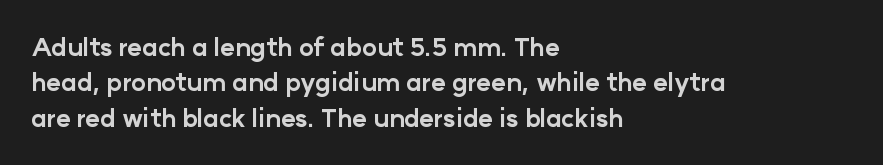
The image shows 25 px bold type, upright; set left-aligned, normal line spacing (1.42x), normal letter spacing, not underlined.
